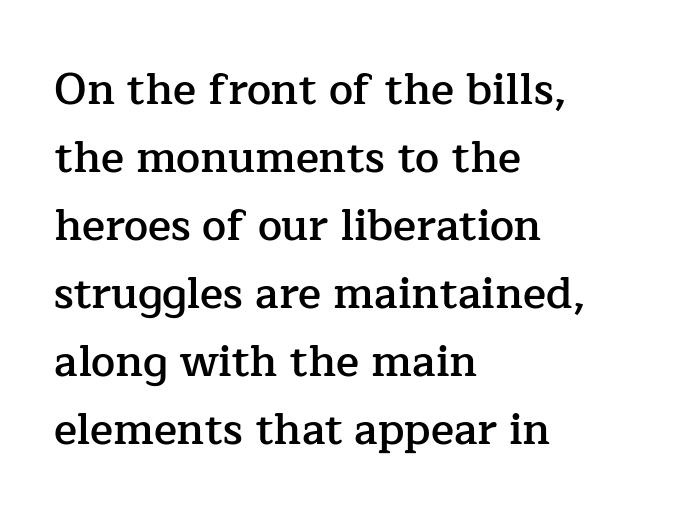
This sample uses a serif face. Honestly, there is no underline to notice here at all. Vertical strokes here are truly vertical. The rendering uses natural spacing where letterforms have individual widths.
